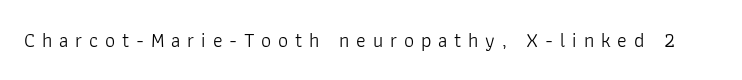
The image shows 20 px text type, upright; set unusually wide letter spacing (+0.34 em), not underlined.
